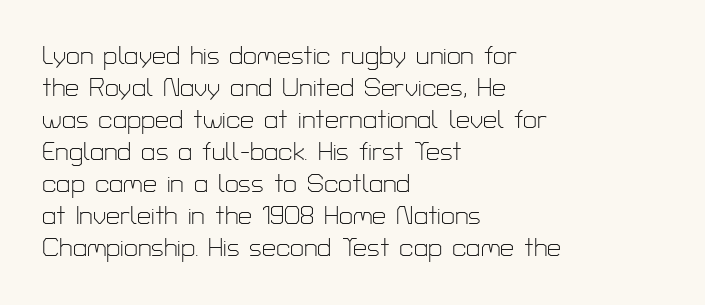
Glance below the letters and you will spot only blank space. The weight tops out at a normal text grade. Teacher's note: observe the even left margin — that is flush-left alignment. Interline gaps are of average width in this sample. In terms of posture, this sample is upright.
